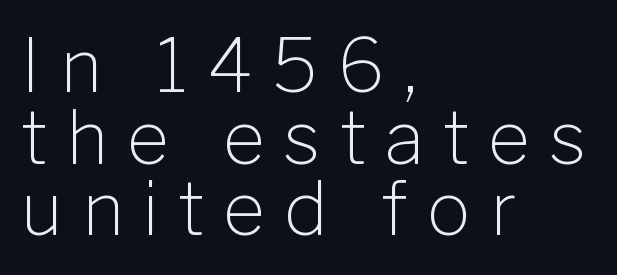
The string is rendered with underlining switched off. You could barely slide anything between these rows. The text block is weighted toward the left margin, trailing off unevenly rightward. Caption: expanded tracking, letters set apart. Regarding serifs, this sample does without them.
